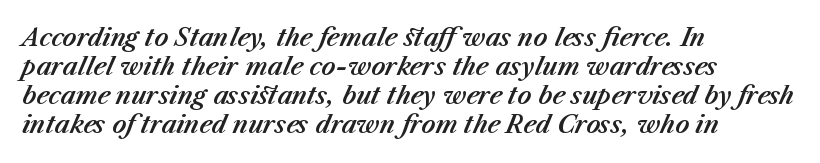
The image shows 24 px text type, italic (leaning right); set left-aligned, line spacing 1.21x, normal letter spacing, not underlined.
